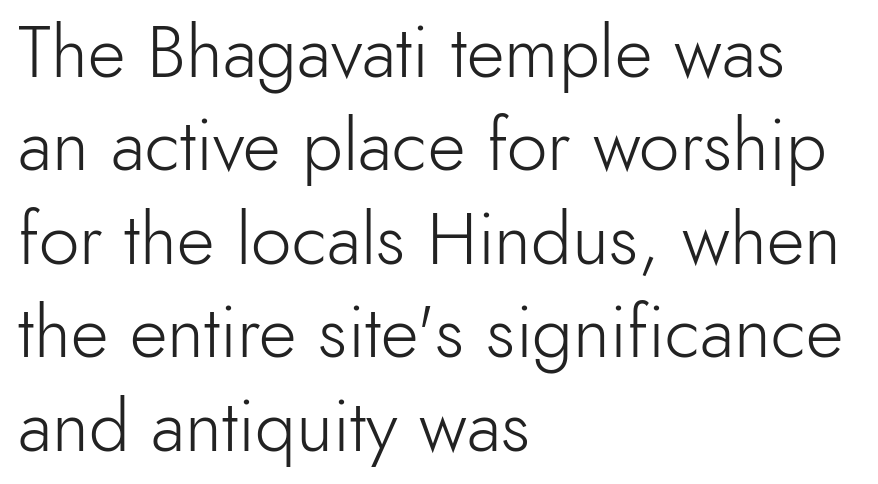
{"serif": "no", "italic": "no", "bold": "no", "weight": "light", "width": "normal", "x_height": "small", "monospaced": "no", "underline": "no", "align": "left", "line_spacing": "normal", "line_spacing_ratio": 1.28, "letter_spacing": "normal", "letter_spacing_em": 0.0, "glyph_px": 73}
